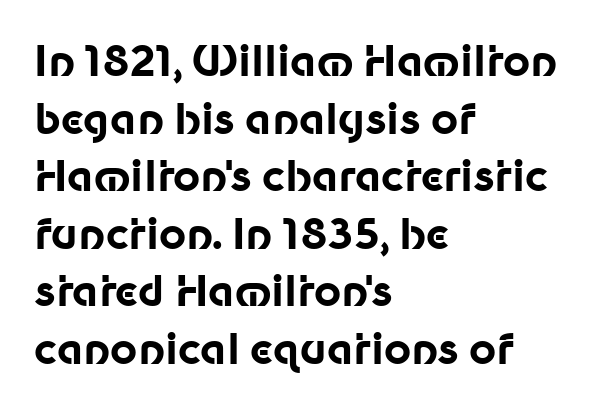
The image shows 42 px bold sans-serif type, upright; set left-aligned, normal line spacing (1.37x), normal letter spacing, not underlined; low stroke contrast and a medium x-height.
